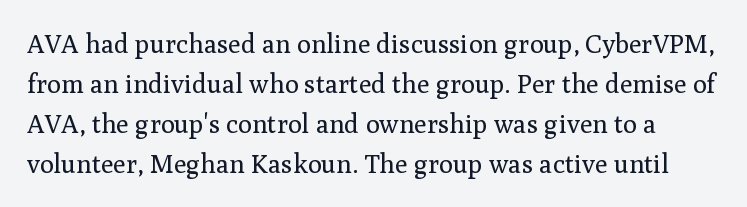
Q: Is the text bold? A: No.
Q: Is the text italic (slanted)? A: No, it is upright.
Q: Is the text underlined? A: No.
Q: Is the spacing between letters normal or unusually wide? A: Normal.
Q: Is the spacing between lines tight, normal or loose? A: Normal.
